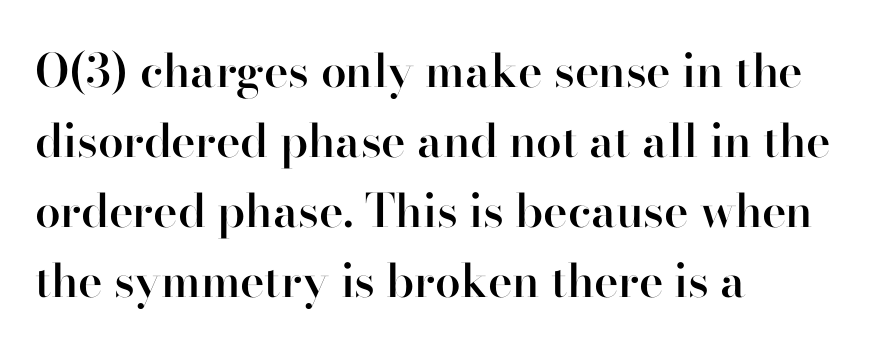
{"serif": "yes", "italic": "no", "bold": "semi", "weight": "semibold", "width": "normal", "stroke_contrast": "high", "x_height": "small", "monospaced": "no", "underline": "no", "align": "left", "line_spacing": "normal", "line_spacing_ratio": 1.52, "letter_spacing": "normal", "letter_spacing_em": 0.0, "glyph_px": 46}
